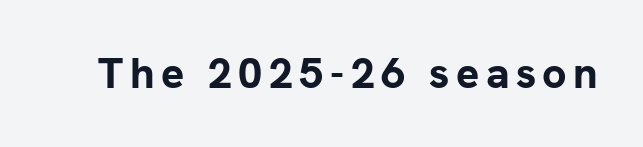
The image shows 43 px bold sans-serif type, upright; set not underlined; low stroke contrast and a medium x-height.
